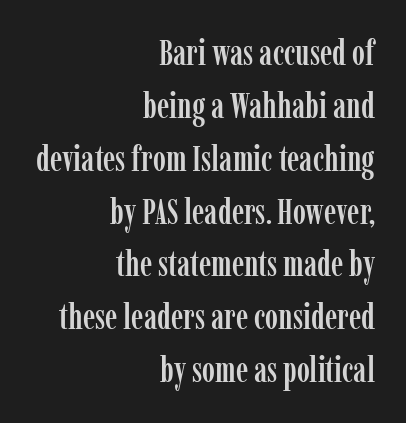
Q: Is the text italic (slanted)? A: No, it is upright.
Q: Is the typeface a serif or a sans-serif typeface? A: Serif.
Q: Is the text underlined? A: No.
Q: How is the paragraph aligned? A: Right-aligned.
Q: Is the spacing between letters normal or unusually wide? A: Normal.
Q: Is the spacing between lines tight, normal or loose? A: Normal.
Q: Width (condensed, normal, or wide)? A: Condensed.
Q: Stroke contrast? A: Low.
Q: x-height? A: Medium.
Q: Monospaced? A: No.
